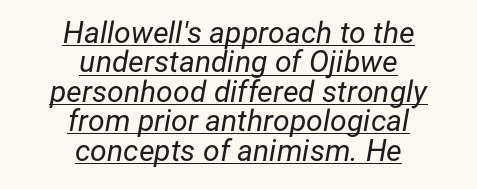
The image shows 30 px regular-weight type, italic (leaning right); set centered, tight line spacing (0.98x), normal letter spacing, underlined; low stroke contrast and a medium x-height.
